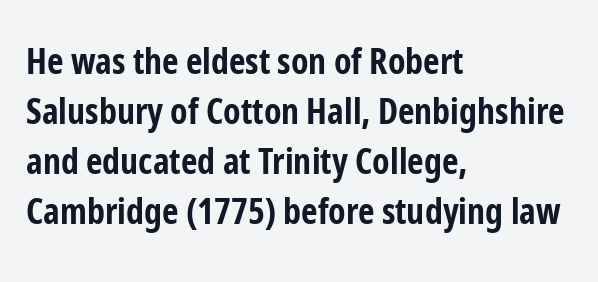
Leftover space on each line is placed entirely after the last word. To sum up the face: it is a sans, with no serifs. Typographic density is high because the face is bold. Posture: straight, roman, zero tilt. The line texture is even and compact thanks to regular tracking. A normal amount of white space separates one row of letters from the next.
